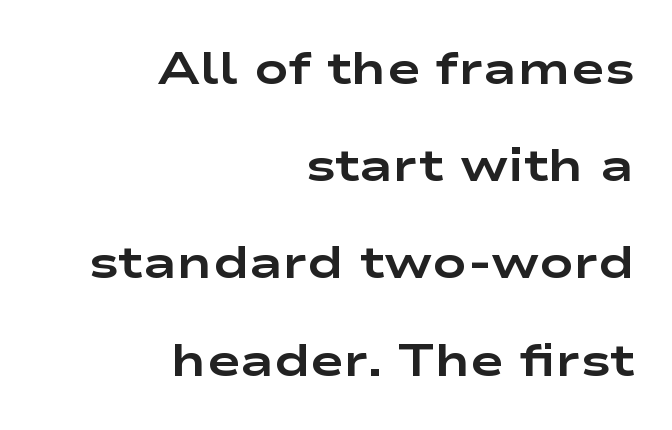
Q: Is the text bold? A: Yes.
Q: Is the text italic (slanted)? A: No, it is upright.
Q: Is the typeface a serif or a sans-serif typeface? A: Sans-serif.
Q: Is the text underlined? A: No.
Q: How is the paragraph aligned? A: Right-aligned.
Q: Is the spacing between letters normal or unusually wide? A: Normal.
Q: Is the spacing between lines tight, normal or loose? A: Loose.
Q: Width (condensed, normal, or wide)? A: Wide.
Q: Stroke contrast? A: Low.
Q: x-height? A: Medium.
Q: Monospaced? A: No.
